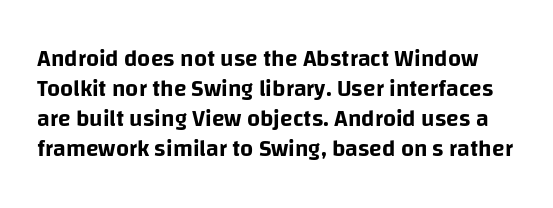
Italic: no, the glyphs are upright roman. The leading is moderate, giving the passage an even texture. Underline: absent. Students, note that the glyphs here touch the page at normal intervals.
